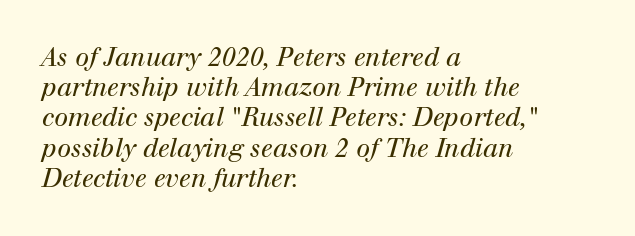
The image shows 25 px text type, italic (leaning right); set left-aligned, line spacing 1.21x, normal letter spacing, not underlined.
